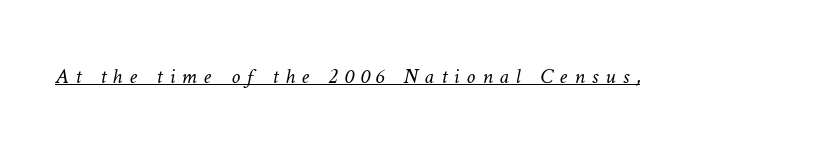
The image shows 22 px text type; set unusually wide letter spacing (+0.31 em), underlined.
